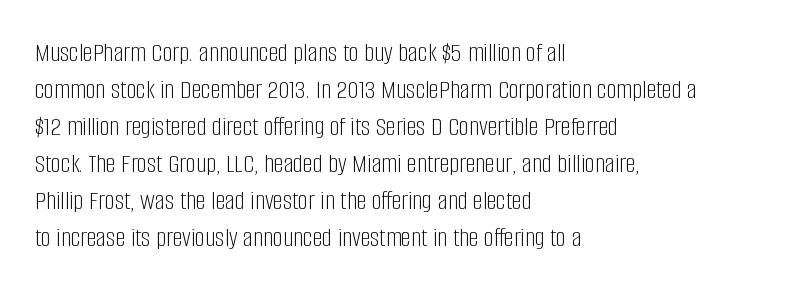
The image shows 28 px light, condensed sans-serif type, upright; set left-aligned, normal line spacing (1.32x), normal letter spacing, not underlined; low stroke contrast and a large x-height.
